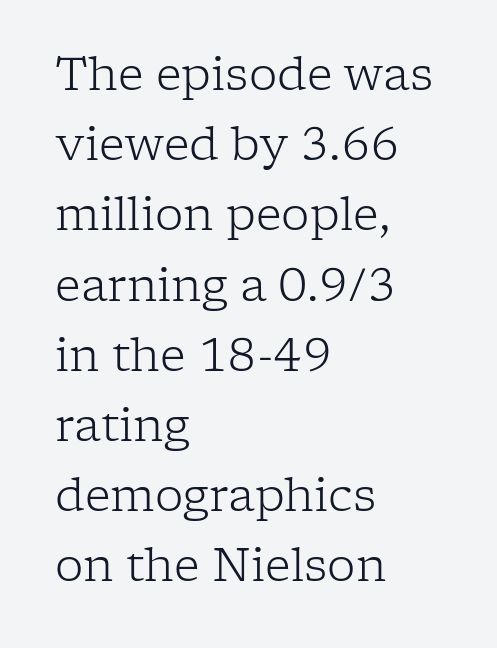
{"serif": "yes", "italic": "no", "bold": "no", "weight": "light", "width": "normal", "stroke_contrast": "low", "x_height": "medium", "monospaced": "no", "underline": "no", "align": "left", "line_spacing": "normal", "line_spacing_ratio": 1.56, "letter_spacing": "normal", "letter_spacing_em": 0.0, "glyph_px": 45}
